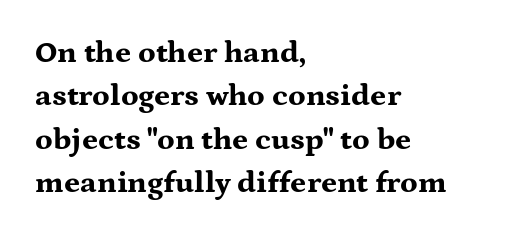
Q: Is the text bold? A: Yes.
Q: Is the text italic (slanted)? A: No, it is upright.
Q: Is the typeface a serif or a sans-serif typeface? A: Serif.
Q: Is the text underlined? A: No.
Q: How is the paragraph aligned? A: Left-aligned.
Q: Is the spacing between letters normal or unusually wide? A: Normal.
Q: Is the spacing between lines tight, normal or loose? A: Normal.
Q: Width (condensed, normal, or wide)? A: Wide.
Q: Stroke contrast? A: Medium.
Q: x-height? A: Medium.
Q: Monospaced? A: No.
